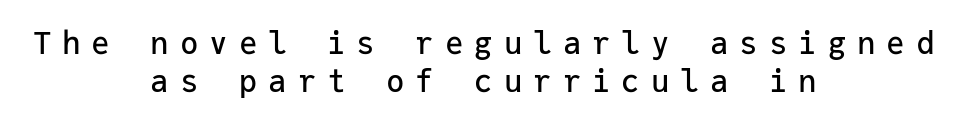
Unlike a traditional serif, this face leaves its strokes unadorned. The gap between lines stays unmarked. These lines have a slow, spaced-out rhythm from letter to letter. Do the letters lean? They stand straight. A centered setting, common on invitations and titles, is used for this passage. Every character here occupies the same horizontal width, giving the sample a typewriter-like rhythm.
